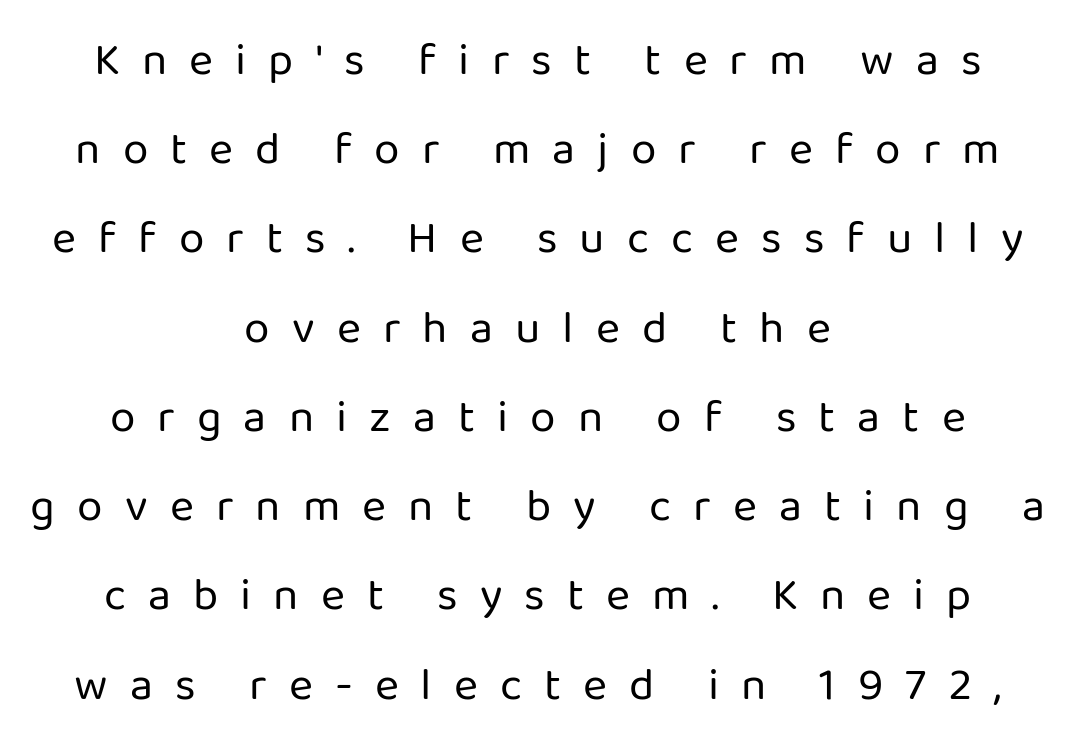
Q: Is the text bold? A: No.
Q: Is the text italic (slanted)? A: No, it is upright.
Q: Is the typeface a serif or a sans-serif typeface? A: Sans-serif.
Q: Is the text underlined? A: No.
Q: How is the paragraph aligned? A: Centered.
Q: Is the spacing between letters normal or unusually wide? A: Unusually wide.
Q: Is the spacing between lines tight, normal or loose? A: Loose.
Q: Width (condensed, normal, or wide)? A: Normal.
Q: Stroke contrast? A: Low.
Q: x-height? A: Medium.
Q: Monospaced? A: No.
